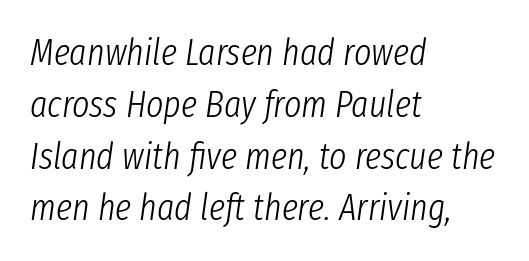
Q: Is the text bold? A: No.
Q: Is the text italic (slanted)? A: Yes, it leans right by about 8 degrees.
Q: Is the text underlined? A: No.
Q: How is the paragraph aligned? A: Left-aligned.
Q: Is the spacing between letters normal or unusually wide? A: Normal.
Q: Is the spacing between lines tight, normal or loose? A: Normal.
Q: Width (condensed, normal, or wide)? A: Condensed.
Q: Stroke contrast? A: Low.
Q: x-height? A: Medium.
Q: Monospaced? A: No.
